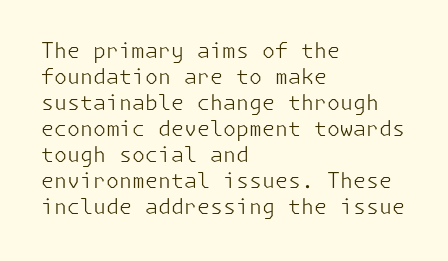
Q: Is the text bold? A: No.
Q: Is the text italic (slanted)? A: No, it is upright.
Q: Is the text underlined? A: No.
Q: How is the paragraph aligned? A: Left-aligned.
Q: Is the spacing between letters normal or unusually wide? A: Normal.
